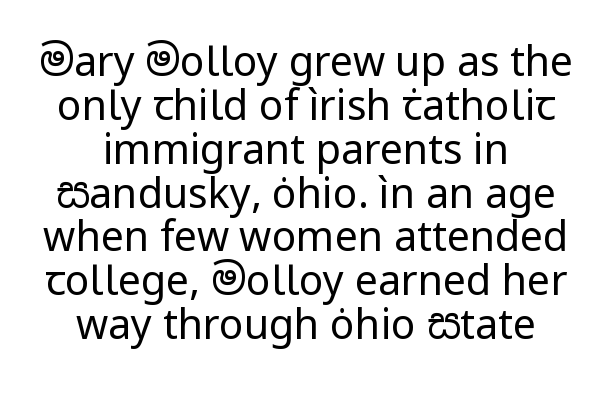
Spacing verdict: proportional, widths tailored to each character. The axis of the letterforms is exactly vertical. Does the leading feel generous? Not at all — it's pinched. Descender tails drop into unmarked territory. These lines are composed in type without serifs. These lines keep a tight, regular rhythm from letter to letter.
